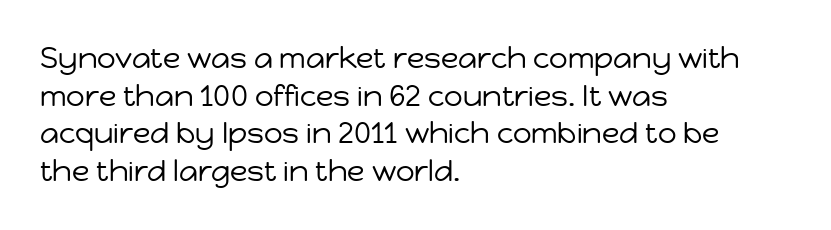
The image shows 29 px regular-weight sans-serif type, upright; set left-aligned, normal line spacing (1.3x), normal letter spacing, not underlined; low stroke contrast and a medium x-height.
